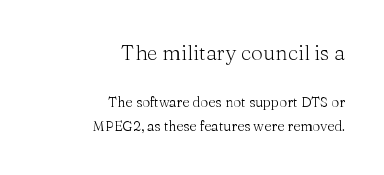
Q: Is the text bold? A: No.
Q: Is the text italic (slanted)? A: No, it is upright.
Q: Is the text underlined? A: No.
Q: How is the paragraph aligned? A: Right-aligned.
Q: Is the spacing between letters normal or unusually wide? A: Normal.
Q: Which block of text is set in a larger size, the first (top) or the second (bottom)? A: The first (top) one.
